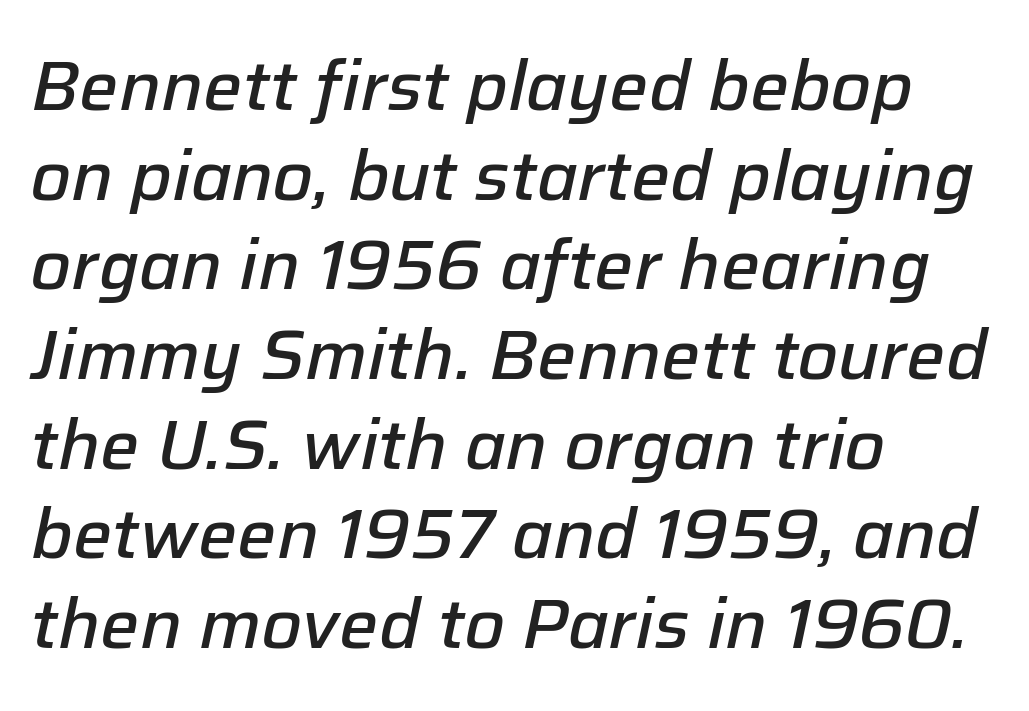
Clear beneath every line of the passage. Stems and bowls a touch heavier than normal — semibold. Varying glyph widths throughout — classic text-font behaviour. Observe the lean: these are italic letterforms.
